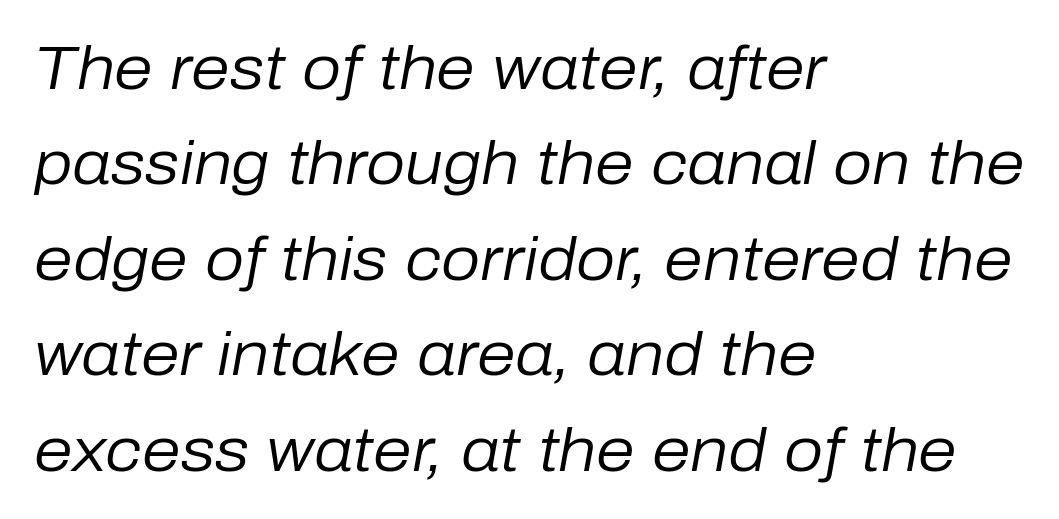
No letter is thick-stroked: the sample isn't bold. Characters are canted at an angle relative to the baseline's perpendicular. Which margin do the lines hug? The left one — the right edge is uneven. Plain, unruled lines of type. Reading down the column, the eye jumps a familiar distance to each next line. These lines are rendered in a variable-pitch font.
